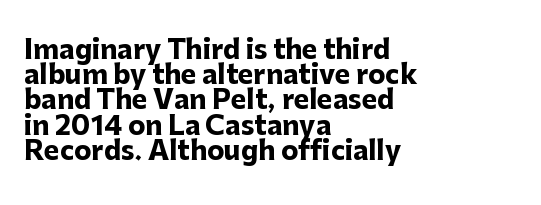
{"italic": "no", "bold": "yes", "underline": "no", "align": "left", "line_spacing": "tight", "line_spacing_ratio": 0.97, "letter_spacing": "normal", "letter_spacing_em": 0.0, "glyph_px": 26}
